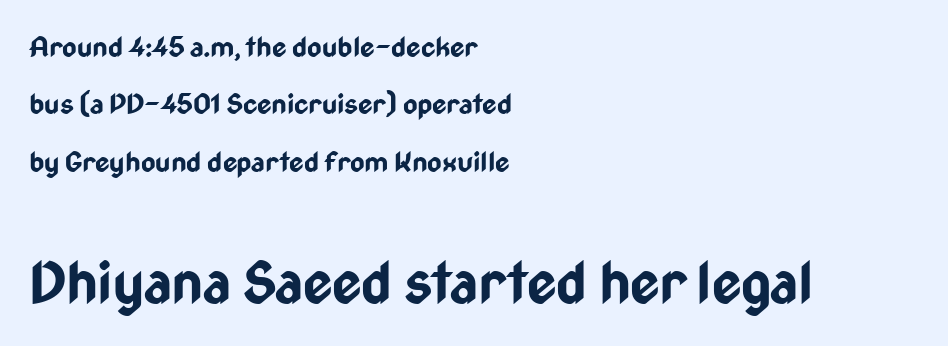
Q: Is the text bold? A: Yes.
Q: Is the text italic (slanted)? A: No, it is upright.
Q: Is the typeface a serif or a sans-serif typeface? A: Sans-serif.
Q: Is the text underlined? A: No.
Q: How is the paragraph aligned? A: Left-aligned.
Q: Is the spacing between letters normal or unusually wide? A: Normal.
Q: Is the spacing between lines tight, normal or loose? A: Loose.
Q: Which block of text is set in a larger size, the first (top) or the second (bottom)? A: The second (bottom) one.
Q: Width (condensed, normal, or wide)? A: Condensed.
Q: Stroke contrast? A: Low.
Q: x-height? A: Medium.
Q: Monospaced? A: No.
